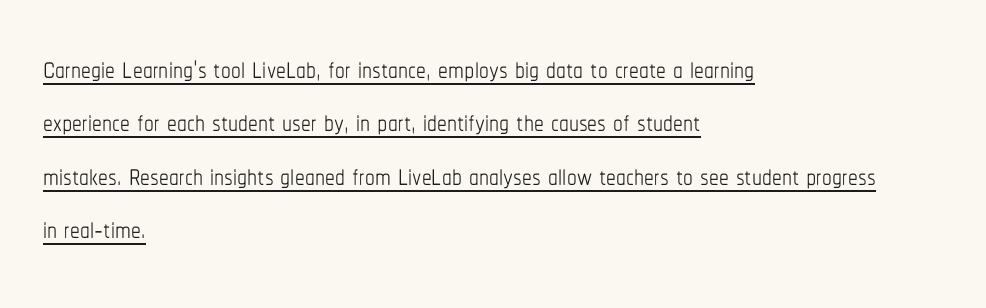
Q: Is the text bold? A: No.
Q: Is the text italic (slanted)? A: No, it is upright.
Q: Is the text underlined? A: Yes.
Q: How is the paragraph aligned? A: Left-aligned.
Q: Is the spacing between letters normal or unusually wide? A: Normal.
Q: Is the spacing between lines tight, normal or loose? A: Normal.
Q: Width (condensed, normal, or wide)? A: Condensed.
Q: Stroke contrast? A: Low.
Q: x-height? A: Medium.
Q: Monospaced? A: No.
